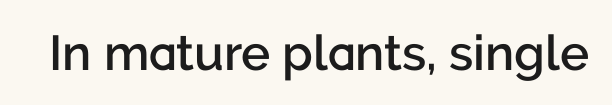
Q: Is the text bold? A: Semi-bold.
Q: Is the text italic (slanted)? A: No, it is upright.
Q: Is the typeface a serif or a sans-serif typeface? A: Sans-serif.
Q: Is the text underlined? A: No.
Q: Is the spacing between letters normal or unusually wide? A: Normal.
Q: Width (condensed, normal, or wide)? A: Normal.
Q: Stroke contrast? A: Low.
Q: x-height? A: Medium.
Q: Monospaced? A: No.
